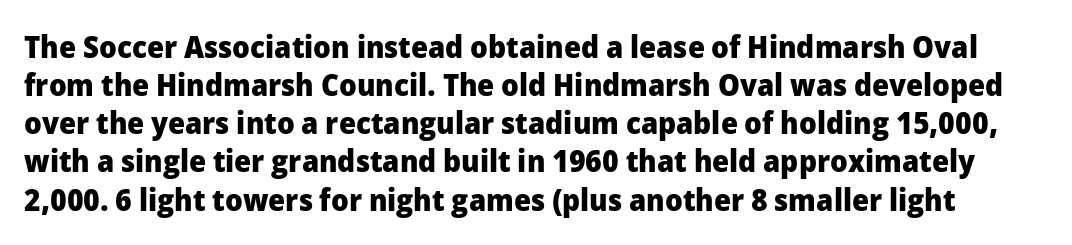
The image shows 31 px heavy sans-serif type, upright; set line spacing 1.23x, normal letter spacing, not underlined; low stroke contrast and a medium x-height.
